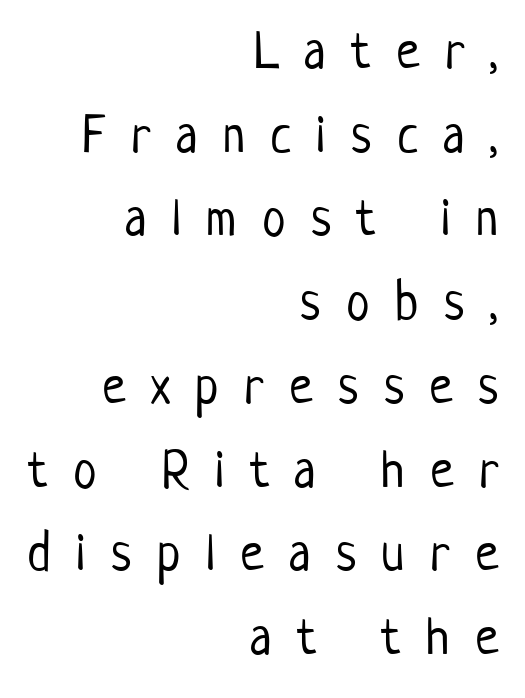
The image shows 53 px light, condensed sans-serif type, upright; set right-aligned, normal line spacing (1.58x), unusually wide letter spacing (+0.48 em), not underlined; low stroke contrast and a medium x-height.
